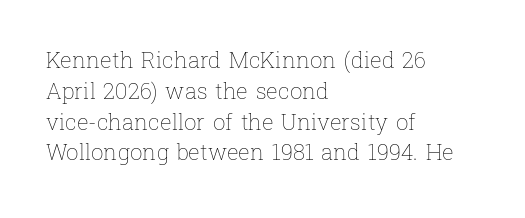
Q: Is the text bold? A: No.
Q: Is the text italic (slanted)? A: No, it is upright.
Q: Is the text underlined? A: No.
Q: How is the paragraph aligned? A: Left-aligned.
Q: Is the spacing between letters normal or unusually wide? A: Normal.
Q: Is the spacing between lines tight, normal or loose? A: Normal.
